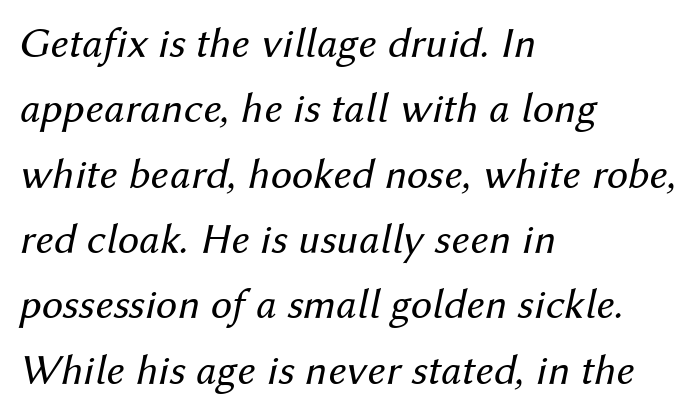
The image shows 43 px regular-weight type, italic (leaning right); set left-aligned, normal line spacing (1.52x), normal letter spacing, not underlined; medium stroke contrast and a medium x-height.
